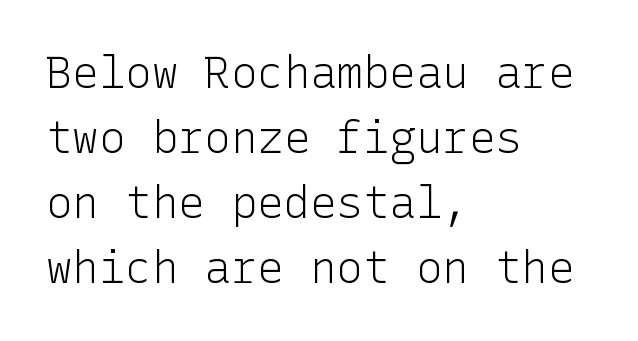
Q: Is the text bold? A: No.
Q: Is the text italic (slanted)? A: No, it is upright.
Q: Is the typeface a serif or a sans-serif typeface? A: Sans-serif.
Q: Is the text underlined? A: No.
Q: How is the paragraph aligned? A: Left-aligned.
Q: Is the spacing between letters normal or unusually wide? A: Normal.
Q: Is the spacing between lines tight, normal or loose? A: Normal.
Q: Width (condensed, normal, or wide)? A: Normal.
Q: Stroke contrast? A: Low.
Q: x-height? A: Medium.
